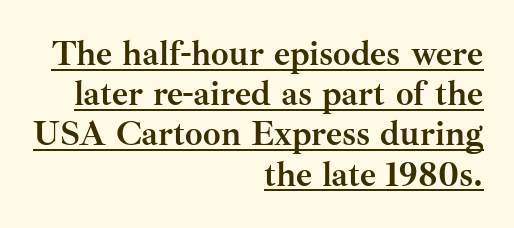
{"serif": "yes", "italic": "no", "bold": "yes", "weight": "semibold", "width": "normal", "stroke_contrast": "medium", "x_height": "small", "monospaced": "no", "underline": "yes", "align": "right", "line_spacing": "tight", "line_spacing_ratio": 1.15, "letter_spacing": "normal", "letter_spacing_em": 0.0, "glyph_px": 35}
